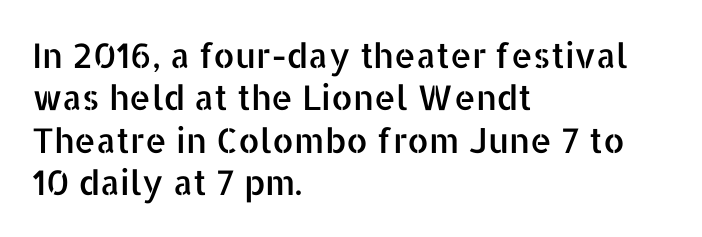
{"serif": "no", "italic": "no", "width": "normal", "stroke_contrast": "low", "x_height": "medium", "monospaced": "no", "underline": "no", "align": "left", "line_spacing": "normal", "line_spacing_ratio": 1.25, "letter_spacing": "normal", "letter_spacing_em": 0.0, "glyph_px": 34}
